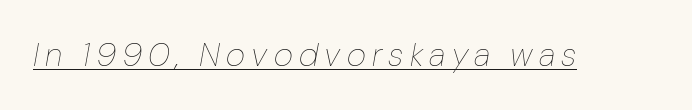
{"italic": "yes", "lean": "right", "slant_degrees": 10, "bold": "no", "weight": "thin", "width": "normal", "stroke_contrast": "low", "x_height": "medium", "monospaced": "no", "underline": "yes", "glyph_px": 33}
